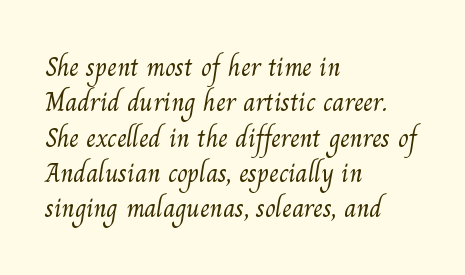
Words float on clear page, feet unadorned. Default kerning and tracking; the words read as compact shapes. Typeset ragged right — the left edge is the straight one. Bold? No — there's no thickening of the strokes. Evenly set lines give the paragraph a standard silhouette.
